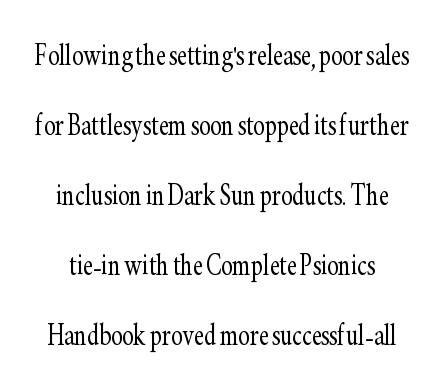
What's the leading like? Stretched, with rows far apart. Spacing verdict: proportional, widths tailored to each character. Look at the bottom of the vertical strokes: they flare into serifs here. Weight: in the light-to-regular range. The letters stand upright; this is a roman face.
